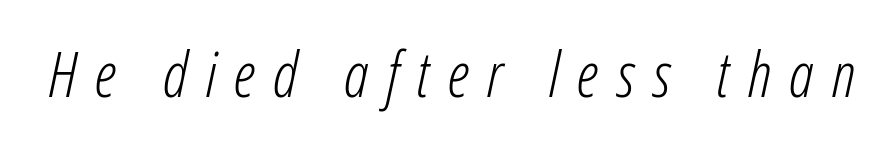
Q: Is the text bold? A: No.
Q: Is the text italic (slanted)? A: Yes, it leans right by about 12 degrees.
Q: Is the text underlined? A: No.
Q: Is the spacing between letters normal or unusually wide? A: Unusually wide.
Q: Width (condensed, normal, or wide)? A: Condensed.
Q: Stroke contrast? A: Low.
Q: x-height? A: Medium.
Q: Monospaced? A: No.
